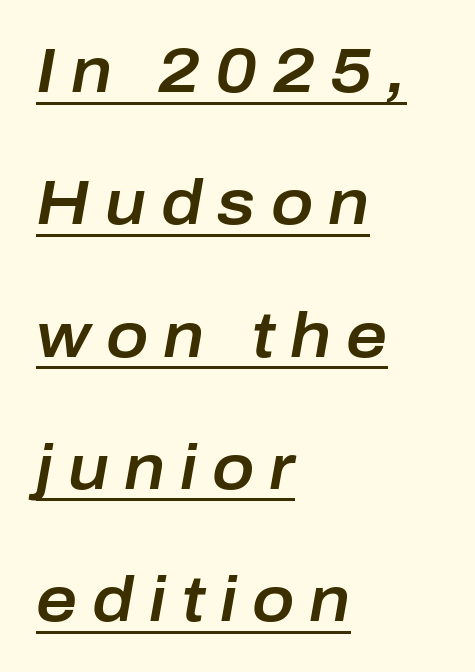
The image shows 63 px text type, italic (leaning right); set left-aligned, loose line spacing (2.1x), unusually wide letter spacing (+0.24 em), underlined; low stroke contrast and a medium x-height.
